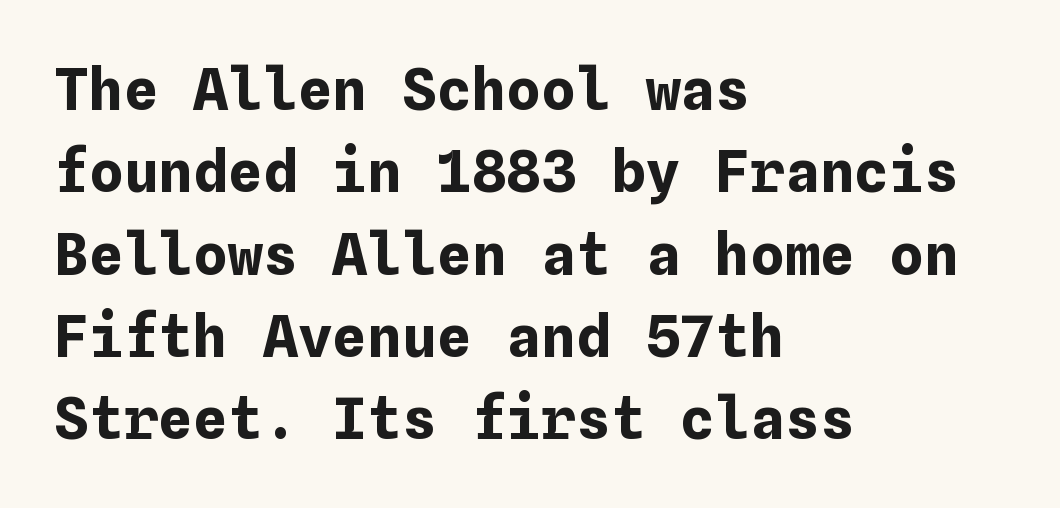
The image shows 58 px bold type, upright; set left-aligned, normal line spacing (1.42x), normal letter spacing, not underlined; low stroke contrast and a medium x-height.
